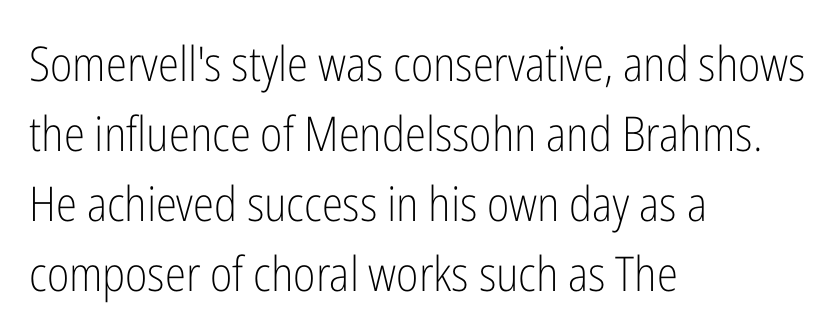
The image shows 48 px light, condensed sans-serif type, upright; set left-aligned, normal line spacing (1.46x), normal letter spacing, not underlined; low stroke contrast and a medium x-height.
